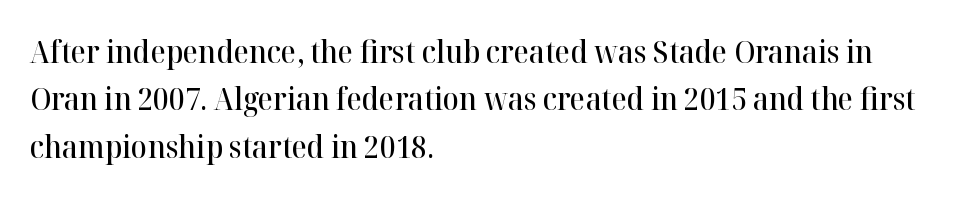
Q: Is the text bold? A: Semi-bold.
Q: Is the text italic (slanted)? A: No, it is upright.
Q: Is the typeface a serif or a sans-serif typeface? A: Serif.
Q: Is the text underlined? A: No.
Q: How is the paragraph aligned? A: Left-aligned.
Q: Is the spacing between letters normal or unusually wide? A: Normal.
Q: Is the spacing between lines tight, normal or loose? A: Normal.
Q: Width (condensed, normal, or wide)? A: Normal.
Q: Stroke contrast? A: High.
Q: x-height? A: Medium.
Q: Monospaced? A: No.
